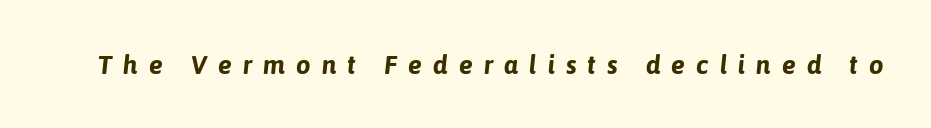
These lines were composed using italics. How are the letters spaced? Widely, with obvious added tracking. The font is running at its bold setting. Honestly, there is no underline to notice here at all.
